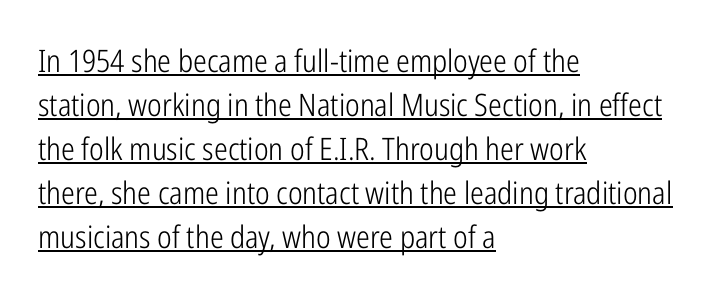
The image shows 31 px light, condensed sans-serif type, upright; set left-aligned, normal line spacing (1.42x), normal letter spacing, underlined; low stroke contrast and a medium x-height.
